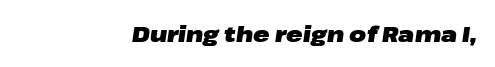
Q: Is the text bold? A: Yes.
Q: Is the text italic (slanted)? A: Yes, it leans right by about 8 degrees.
Q: Is the text underlined? A: No.
Q: Is the spacing between letters normal or unusually wide? A: Normal.
